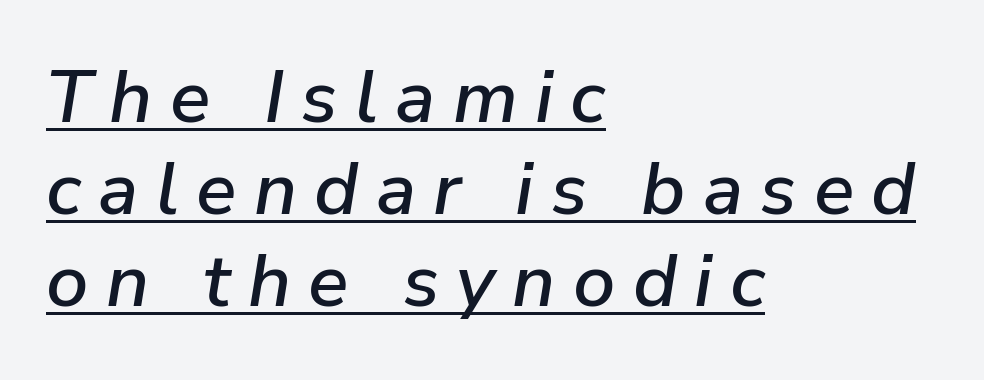
The image shows 75 px text type, italic (leaning right); set left-aligned, line spacing 1.23x, unusually wide letter spacing (+0.23 em), underlined; low stroke contrast and a medium x-height.
